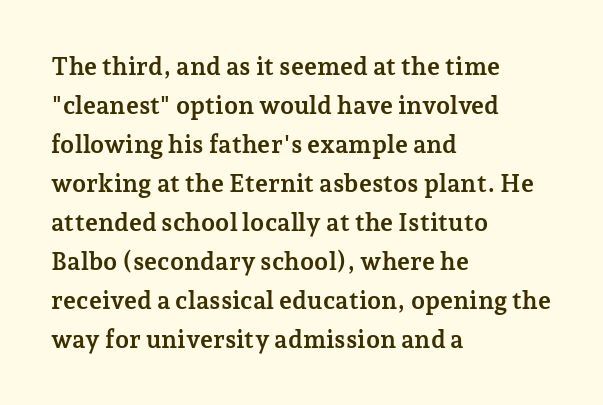
Q: Is the text bold? A: Yes.
Q: Is the text italic (slanted)? A: No, it is upright.
Q: Is the text underlined? A: No.
Q: How is the paragraph aligned? A: Left-aligned.
Q: Is the spacing between letters normal or unusually wide? A: Normal.
Q: Is the spacing between lines tight, normal or loose? A: Normal.
